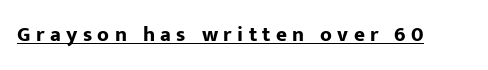
Q: Is the text bold? A: Yes.
Q: Is the text italic (slanted)? A: No, it is upright.
Q: Is the text underlined? A: Yes.
Q: Is the spacing between letters normal or unusually wide? A: Unusually wide.
